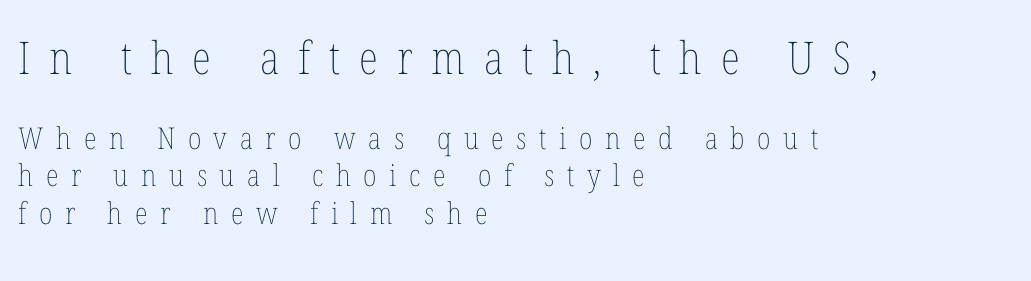
{"italic": "no", "bold": "no", "weight": "thin", "width": "condensed", "stroke_contrast": "low", "x_height": "medium", "monospaced": "no", "underline": "no", "align": "left", "line_spacing": "normal", "line_spacing_ratio": 1.26, "letter_spacing": "wide", "letter_spacing_em": 0.42, "larger_block": "first", "size_ratio": 1.5, "glyph_px": 45}
